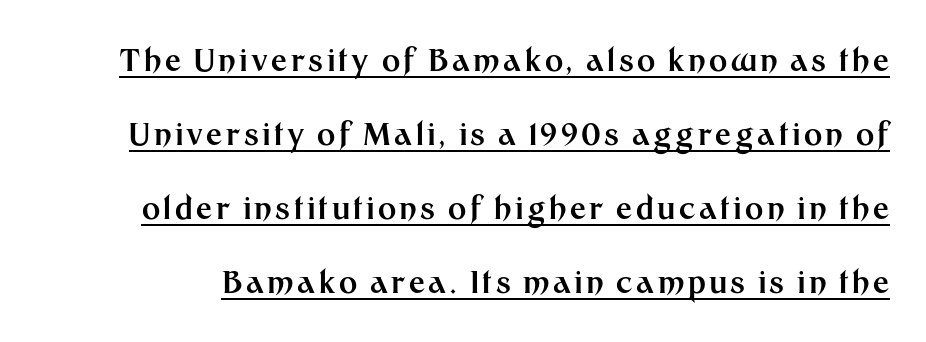
The passage shown is underscored from start to finish. Is there much room between lines? Yes — plenty of vertical air separates them. Is there any slant? The stems are plumb. Varying glyph widths throughout — classic text-font behaviour. These lines are composed in type without serifs.
